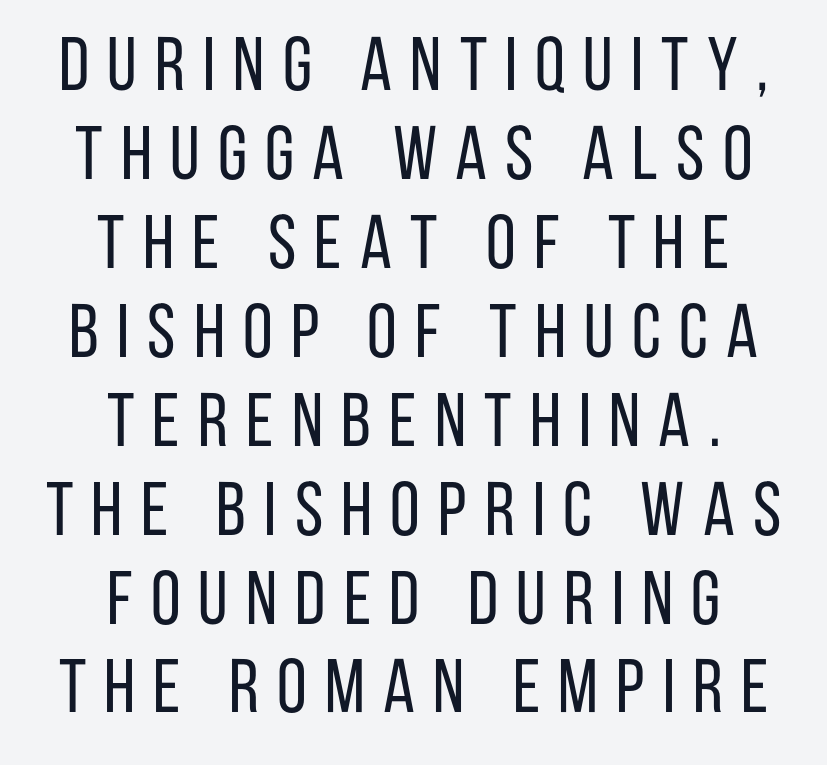
{"serif": "no", "italic": "no", "bold": "no", "weight": "regular", "width": "condensed", "stroke_contrast": "low", "x_height": "large", "monospaced": "no", "underline": "no", "align": "center", "line_spacing_ratio": 1.17, "letter_spacing": "wide", "letter_spacing_em": 0.24, "glyph_px": 76}
